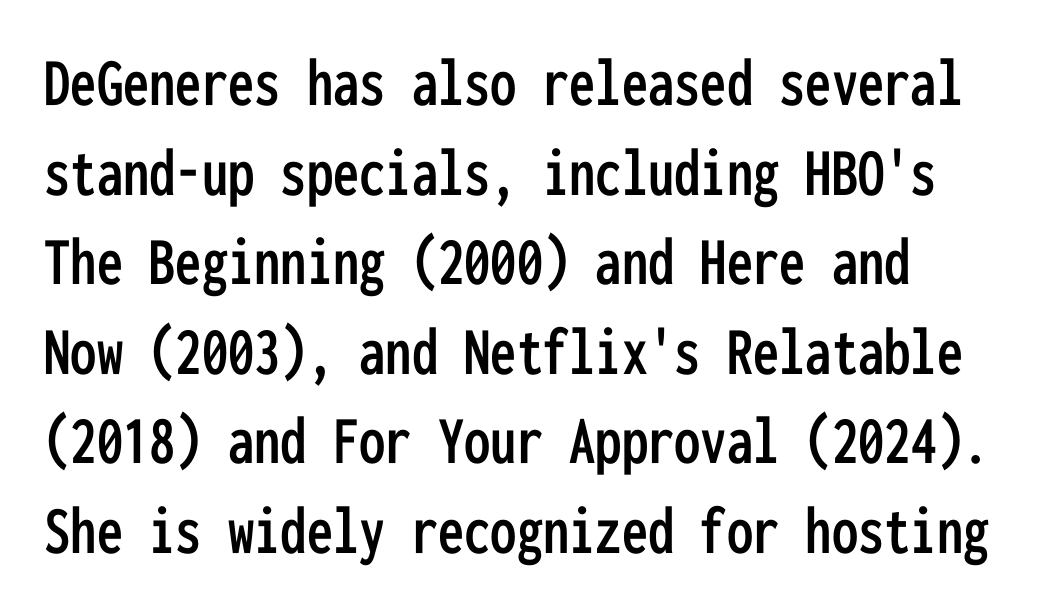
{"serif": "no", "italic": "no", "width": "condensed", "stroke_contrast": "low", "x_height": "medium", "monospaced": "yes", "underline": "no", "line_spacing": "normal", "line_spacing_ratio": 1.28, "letter_spacing": "normal", "letter_spacing_em": 0.0, "glyph_px": 70}
